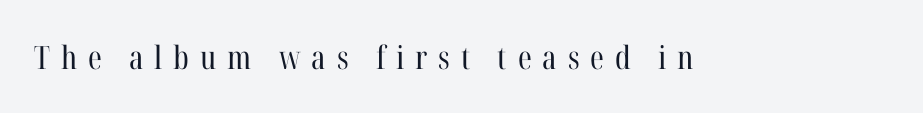
Vertical stems look standard width or narrower in stroke. Examine the stroke ends and you'll spot serifs. The space beneath each line is pristine and unruled. The letters advance in unequal steps, a hallmark of proportional type.
